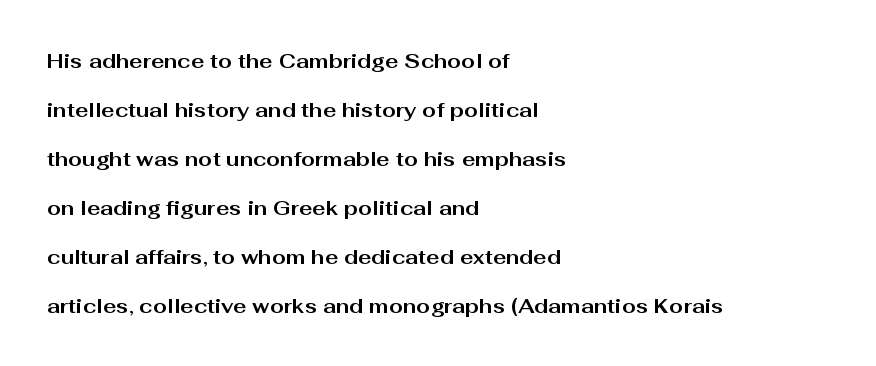
The image shows 20 px bold type, upright; set left-aligned, loose line spacing (2.45x), normal letter spacing, not underlined.
